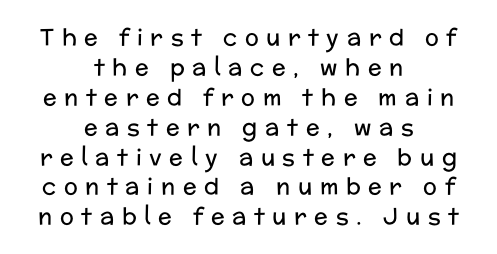
Q: Is the text bold? A: No.
Q: Is the text italic (slanted)? A: No, it is upright.
Q: Is the text underlined? A: No.
Q: How is the paragraph aligned? A: Centered.
Q: Is the spacing between letters normal or unusually wide? A: Unusually wide.
Q: Is the spacing between lines tight, normal or loose? A: Normal.
